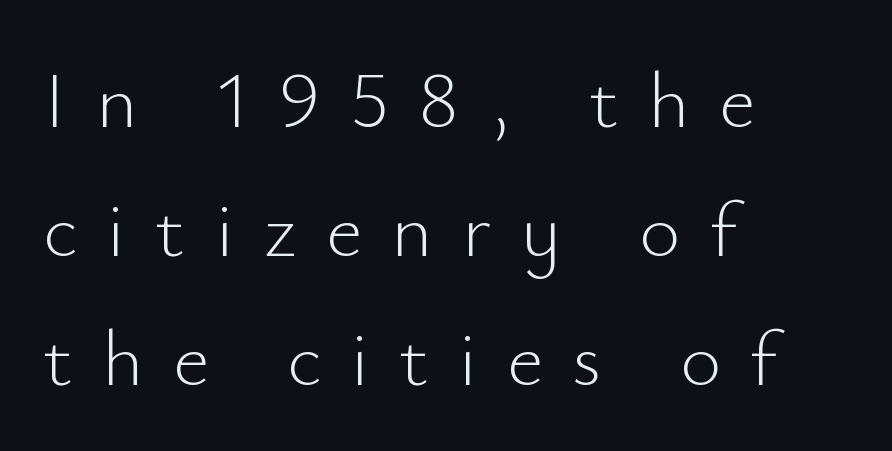
The image shows 79 px light sans-serif type, upright; set left-aligned, normal line spacing (1.63x), unusually wide letter spacing (+0.37 em), not underlined; low stroke contrast and a small x-height.
